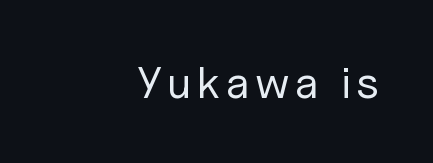
The image shows 45 px regular-weight sans-serif type, upright; set right-aligned, not underlined; low stroke contrast and a medium x-height.
